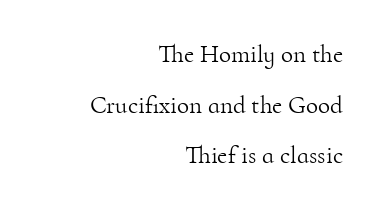
Q: Is the text bold? A: No.
Q: Is the text italic (slanted)? A: No, it is upright.
Q: Is the text underlined? A: No.
Q: How is the paragraph aligned? A: Right-aligned.
Q: Is the spacing between letters normal or unusually wide? A: Normal.
Q: Is the spacing between lines tight, normal or loose? A: Loose.
